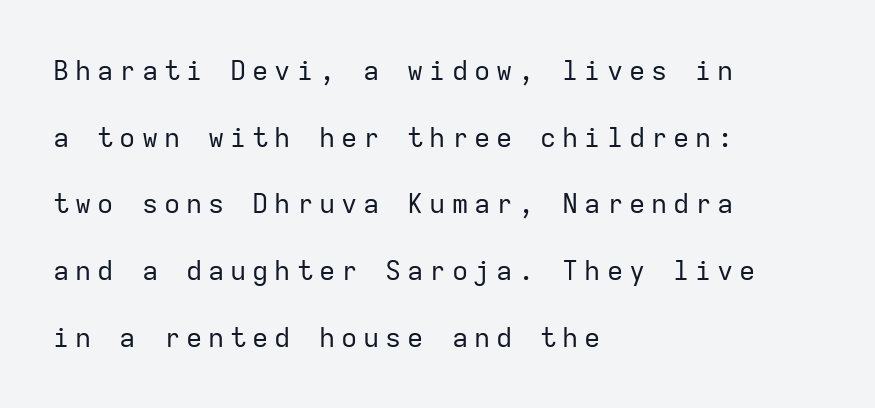
{"italic": "no", "bold": "no", "underline": "no", "align": "left", "line_spacing": "loose", "line_spacing_ratio": 2.47, "letter_spacing": "wide", "letter_spacing_em": 0.22, "glyph_px": 27}
